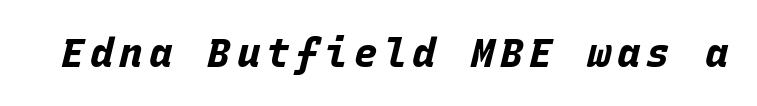
The image shows 39 px bold type, italic (leaning right), monospaced; set not underlined; low stroke contrast and a large x-height.
